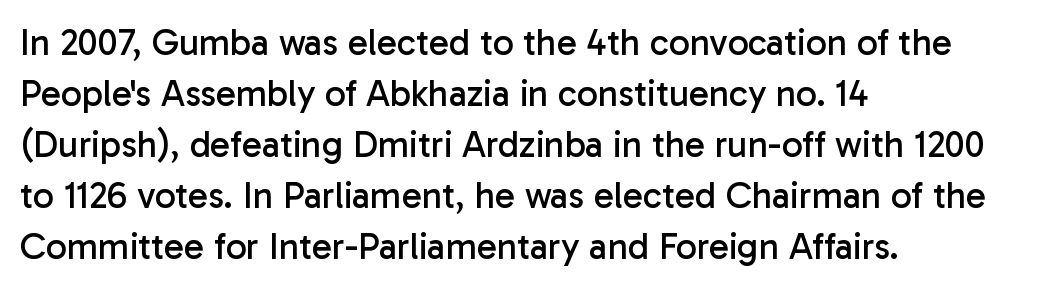
The image shows 37 px regular-weight sans-serif type, upright; set left-aligned, normal line spacing (1.38x), normal letter spacing, not underlined; low stroke contrast and a medium x-height.
